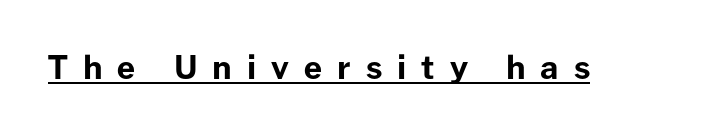
No italicization has been applied; the sample stays upright. Students, note that the glyphs here are deliberately spaced far apart. The letters advance in unequal steps, a hallmark of proportional type. The lettering is marked with a stroke running underneath it. Serif or sans? Sans — the stroke terminals are bare. You'd pick this weight for a headline — it's a proper bold.
